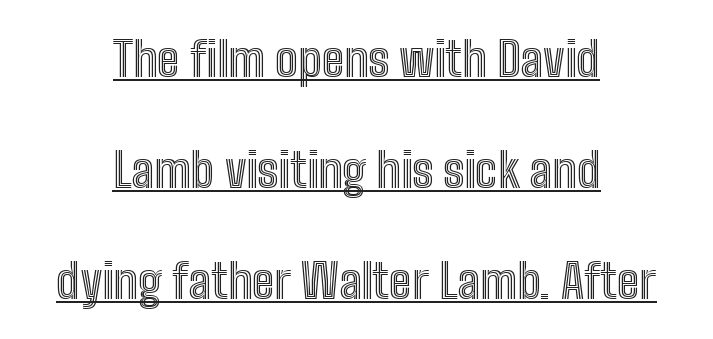
Q: Is the text italic (slanted)? A: No, it is upright.
Q: Is the text underlined? A: Yes.
Q: How is the paragraph aligned? A: Centered.
Q: Is the spacing between letters normal or unusually wide? A: Normal.
Q: Is the spacing between lines tight, normal or loose? A: Loose.
Q: Width (condensed, normal, or wide)? A: Condensed.
Q: x-height? A: Medium.
Q: Monospaced? A: No.
